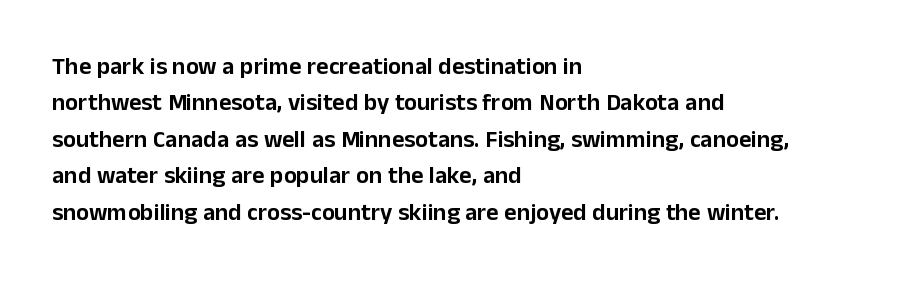
A normal amount of white space separates one row of letters from the next. Is there any slant? The stems are plumb. Nobody touched the tracking dial on this one. Quick note: underline off.
